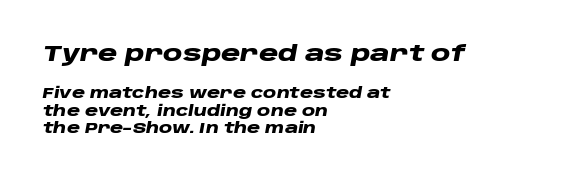
The image shows 22 px bold type, italic (leaning right); set left-aligned, line spacing 1.17x, normal letter spacing, not underlined; the first (top) block is 1.47x larger.
